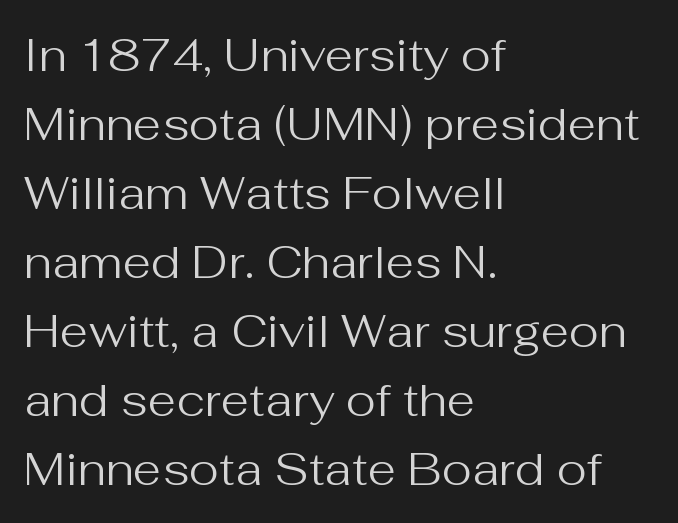
The image shows 46 px regular-weight sans-serif type, upright; set left-aligned, normal line spacing (1.5x), normal letter spacing, not underlined; medium stroke contrast and a medium x-height.
